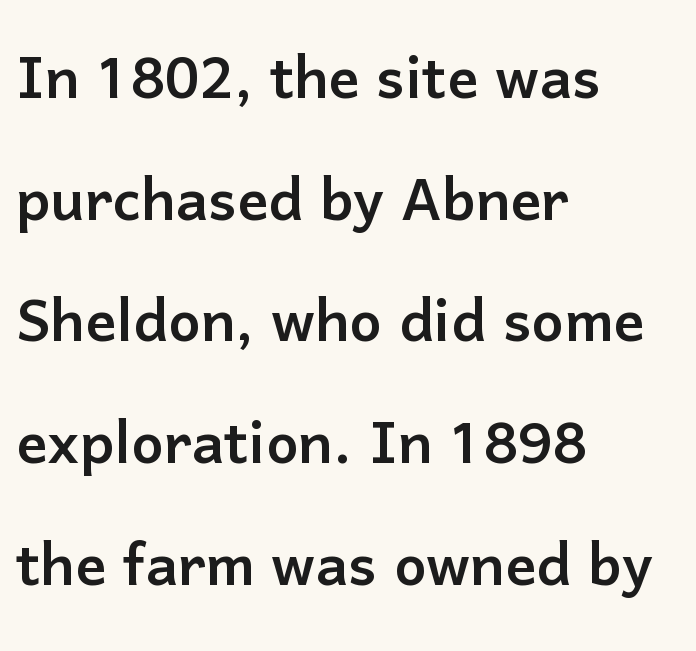
Q: Is the text italic (slanted)? A: No, it is upright.
Q: Is the typeface a serif or a sans-serif typeface? A: Sans-serif.
Q: Is the text underlined? A: No.
Q: How is the paragraph aligned? A: Left-aligned.
Q: Is the spacing between letters normal or unusually wide? A: Normal.
Q: Is the spacing between lines tight, normal or loose? A: Normal.
Q: Width (condensed, normal, or wide)? A: Normal.
Q: Stroke contrast? A: Low.
Q: x-height? A: Medium.
Q: Monospaced? A: No.
